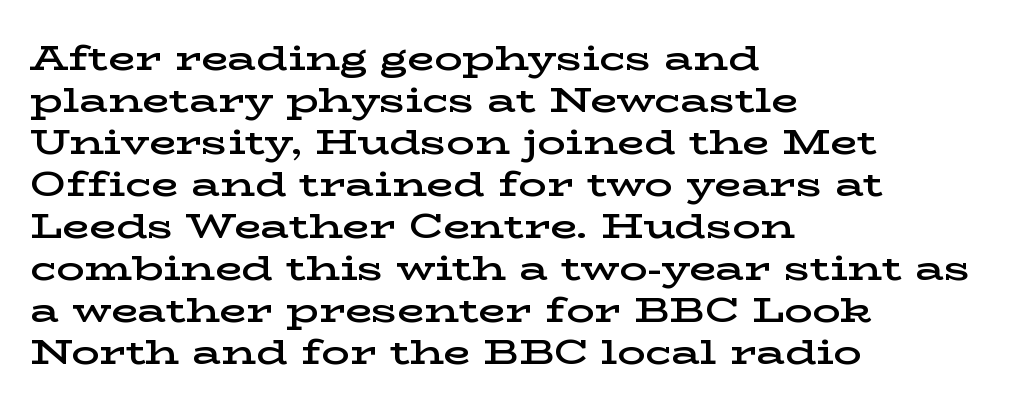
The image shows 35 px semibold, wide serif type, upright; set left-aligned, line spacing 1.2x, normal letter spacing, not underlined; low stroke contrast and a medium x-height.
